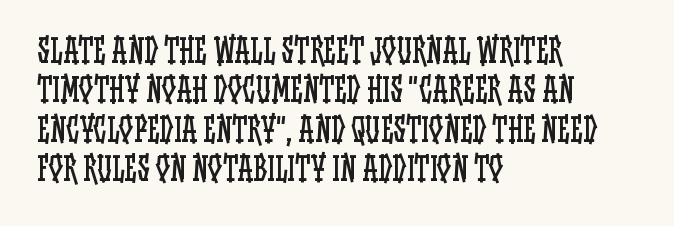
The image shows 32 px regular-weight, condensed type, upright; set left-aligned, line spacing 1.23x, normal letter spacing, not underlined; low stroke contrast and a large x-height.
